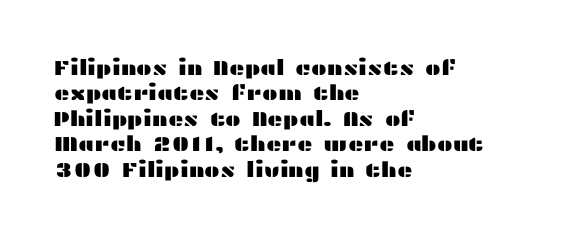
The image shows 21 px text type, upright; set left-aligned, line spacing 1.21x, normal letter spacing, not underlined.
